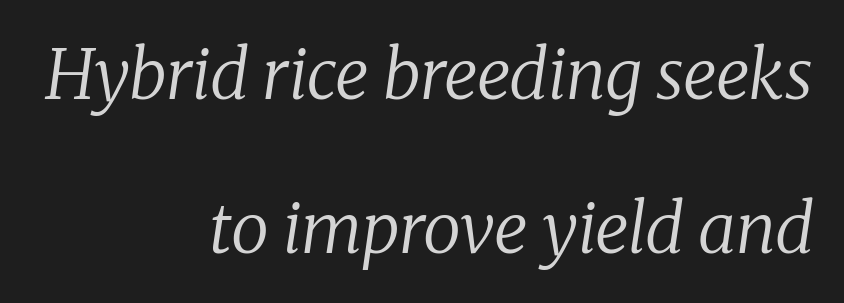
Interline gaps are noticeably wide in this sample. Serif or sans? Serif — the stroke terminals have little feet. How are the letters spaced? Ordinarily, with no added tracking. The passage shown is not underscored anywhere. Weight: regular or lighter. Is the block centered? No — it sits flush against the right margin.
